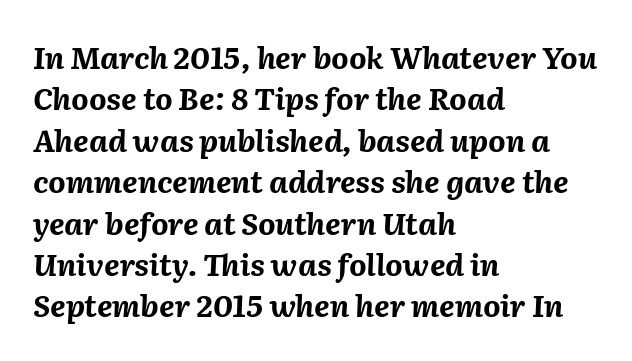
Observe the lean: these are italic letterforms. No word sits above an underline. The typesetting leans heavy: a genuine bold. Each line starts at the same left margin while the right side varies. Glyph-to-glyph distance matches everyday printed text.
